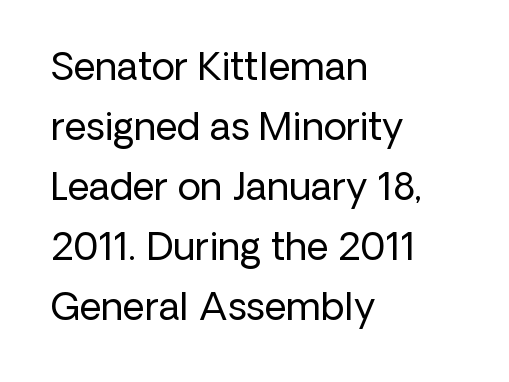
Rows of type keep a routine distance in the vertical direction. The face used here is proportionally spaced, like ordinary book or web type. A roman cut, with each character standing at attention. All the whitespace from short lines collects on the right.
